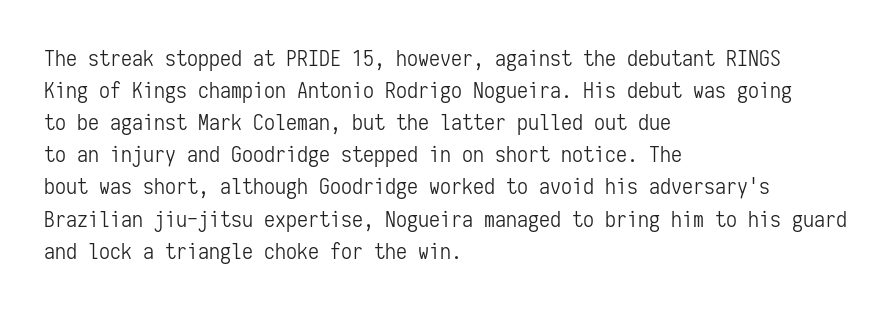
Q: Is the text bold? A: No.
Q: Is the text italic (slanted)? A: No, it is upright.
Q: Is the text underlined? A: No.
Q: How is the paragraph aligned? A: Left-aligned.
Q: Is the spacing between letters normal or unusually wide? A: Normal.
Q: Is the spacing between lines tight, normal or loose? A: Normal.
